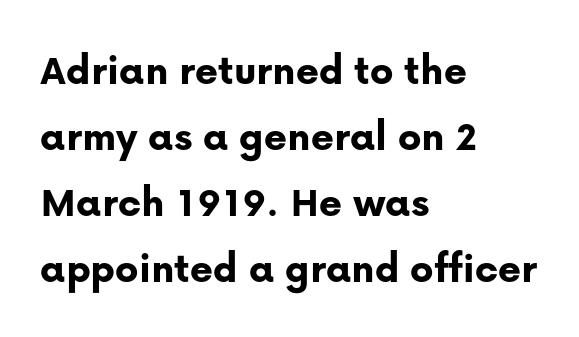
{"serif": "no", "italic": "no", "bold": "yes", "weight": "bold", "width": "normal", "stroke_contrast": "low", "x_height": "medium", "monospaced": "no", "underline": "no", "align": "left", "line_spacing": "normal", "line_spacing_ratio": 1.5, "letter_spacing": "normal", "letter_spacing_em": 0.0, "glyph_px": 44}
